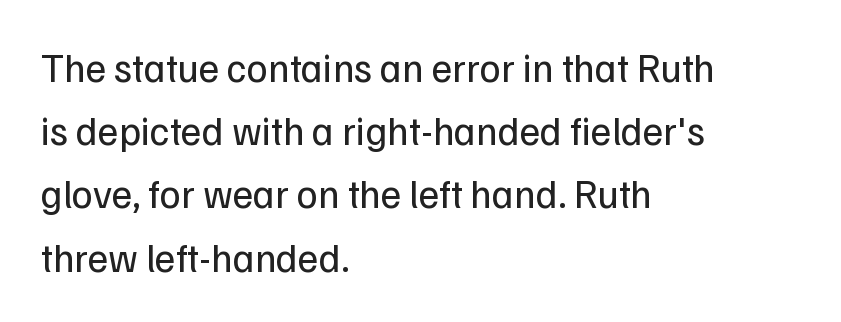
The image shows 40 px regular-weight sans-serif type, upright; set left-aligned, normal line spacing (1.58x), normal letter spacing, not underlined; low stroke contrast and a medium x-height.
